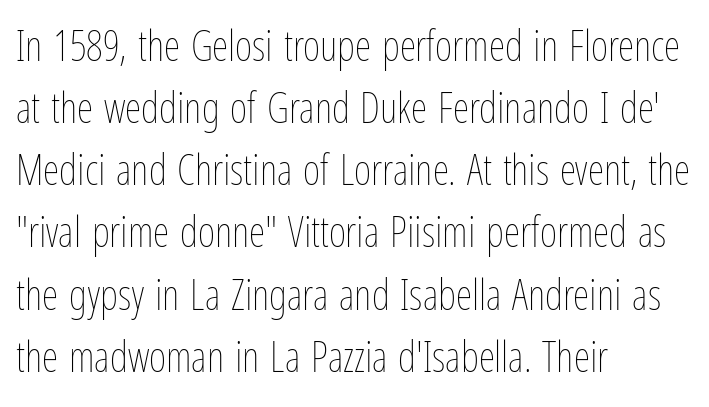
The image shows 42 px thin, condensed type, upright; set left-aligned, normal line spacing (1.48x), normal letter spacing, not underlined; low stroke contrast and a medium x-height.
